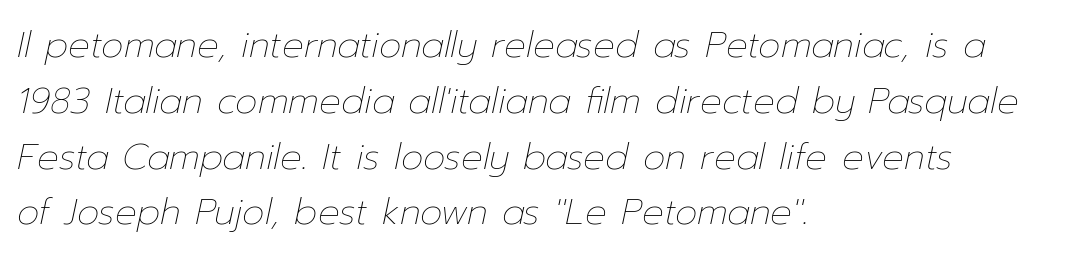
{"italic": "yes", "lean": "right", "slant_degrees": 12, "bold": "no", "weight": "thin", "width": "normal", "stroke_contrast": "low", "x_height": "medium", "monospaced": "no", "underline": "no", "align": "left", "line_spacing": "normal", "line_spacing_ratio": 1.55, "letter_spacing": "normal", "letter_spacing_em": 0.0, "glyph_px": 36}
